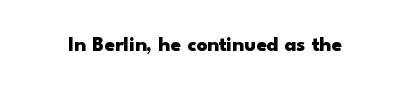
{"italic": "no", "bold": "yes", "underline": "no", "letter_spacing": "normal", "letter_spacing_em": 0.0, "glyph_px": 21}
